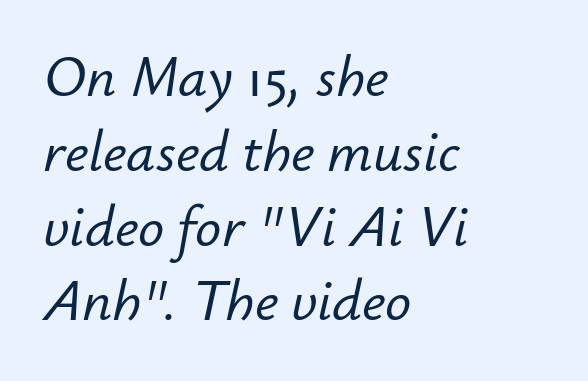
{"italic": "yes", "lean": "right", "slant_degrees": 12, "width": "normal", "stroke_contrast": "low", "x_height": "small", "monospaced": "no", "underline": "no", "align": "left", "line_spacing": "normal", "line_spacing_ratio": 1.29, "letter_spacing": "normal", "letter_spacing_em": 0.0, "glyph_px": 58}
